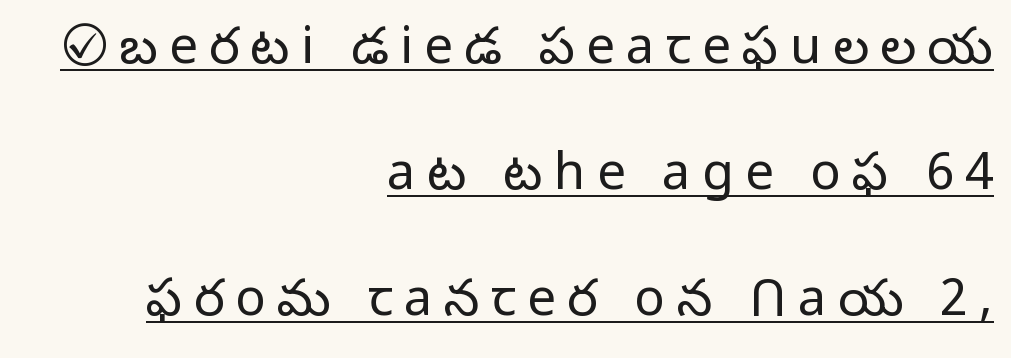
Tall strokes in this sample are plumb rather than angled. How are the letters spaced? Widely, with obvious added tracking. Honestly, the underline is the first thing you notice here. Regarding leading, the lines here are spaced well apart. Examine the stroke ends and you'll find no serifs. Weight: not bold — regular or lighter.
